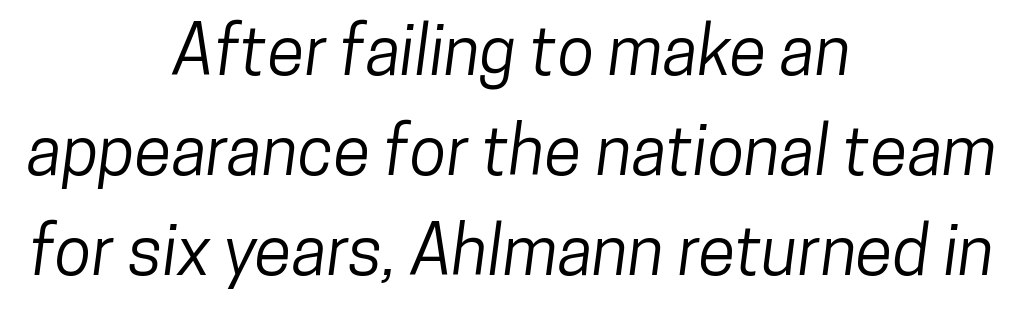
Whoever set this chose a conventional vertical rhythm. The space directly below the letters is spotless. Tracking here is standard; glyphs follow each other at the usual distance. Unlike a traditional serif, this face leaves its strokes unadorned.
